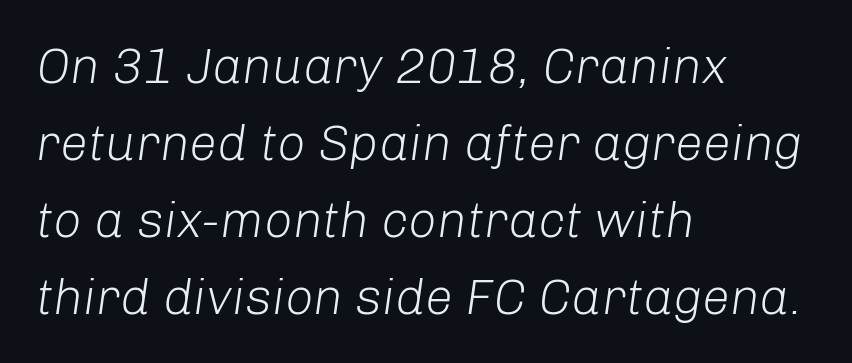
Q: Is the text bold? A: No.
Q: Is the text italic (slanted)? A: Yes, it leans right by about 8 degrees.
Q: Is the text underlined? A: No.
Q: How is the paragraph aligned? A: Left-aligned.
Q: Is the spacing between letters normal or unusually wide? A: Normal.
Q: Is the spacing between lines tight, normal or loose? A: Normal.
Q: Width (condensed, normal, or wide)? A: Normal.
Q: Stroke contrast? A: Low.
Q: x-height? A: Medium.
Q: Monospaced? A: No.
